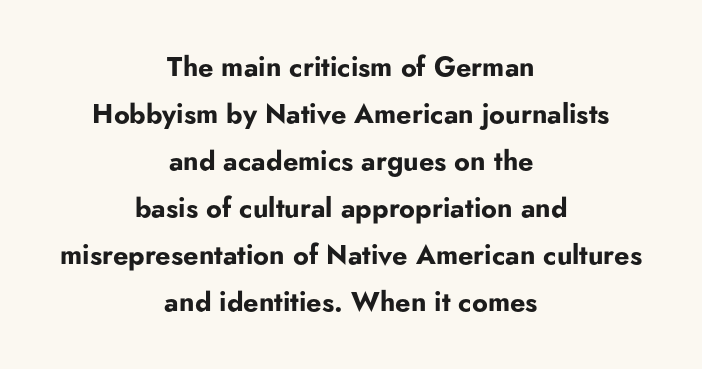
Vertical strokes here are truly vertical. The rendering keeps characters at their native spacing. The strokes are fattened all the way to bold. This rendering uses center alignment, leaving both contours irregular but symmetric.
